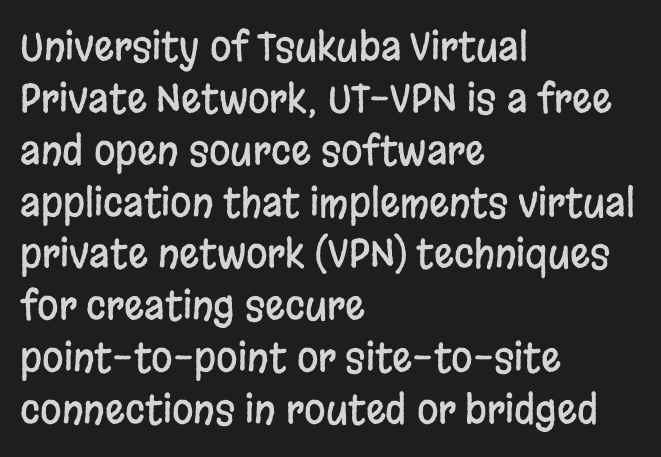
{"serif": "no", "italic": "no", "width": "condensed", "stroke_contrast": "low", "x_height": "large", "monospaced": "no", "underline": "no", "align": "left", "line_spacing": "normal", "line_spacing_ratio": 1.33, "letter_spacing": "normal", "letter_spacing_em": 0.0, "glyph_px": 39}
